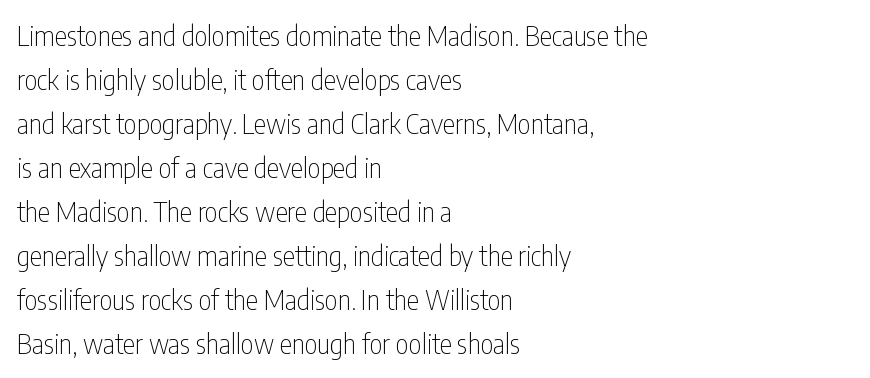
The tracking reads as untouched default to a designer's eye. Check where the strokes stop: nothing finishes them off — pure sans. The face looks like a standard text weight, possibly lighter. Teacher's note: observe the even left margin — that is flush-left alignment.
